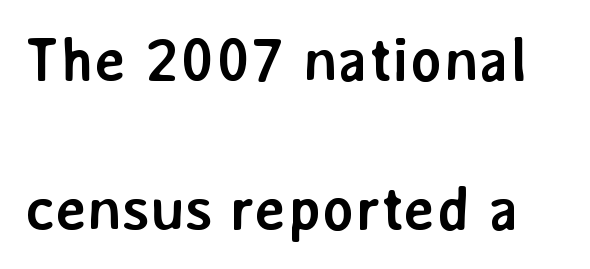
Strong, thick strokes mark this as bold type. The font family rendered here belongs to the sans-serif group. The rendering uses natural spacing where letterforms have individual widths. If you drew a line through each stem, it would be perfectly vertical. Descender tails drop into unmarked territory.
